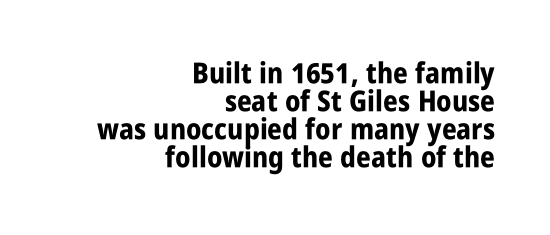
{"serif": "no", "italic": "no", "bold": "yes", "weight": "bold", "width": "condensed", "stroke_contrast": "low", "x_height": "large", "monospaced": "no", "underline": "no", "align": "right", "line_spacing": "tight", "line_spacing_ratio": 0.97, "letter_spacing": "normal", "letter_spacing_em": 0.0, "glyph_px": 29}
